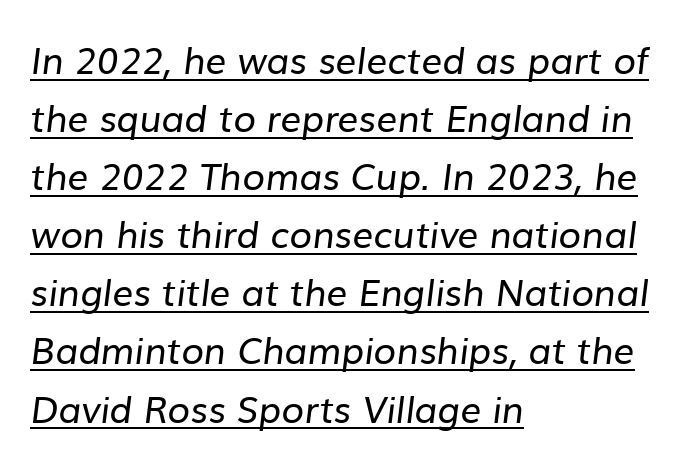
{"serif": "no", "bold": "no", "weight": "regular", "width": "normal", "stroke_contrast": "low", "x_height": "medium", "monospaced": "no", "underline": "yes", "align": "left", "line_spacing": "normal", "line_spacing_ratio": 1.57, "letter_spacing": "normal", "letter_spacing_em": 0.0, "glyph_px": 37}
